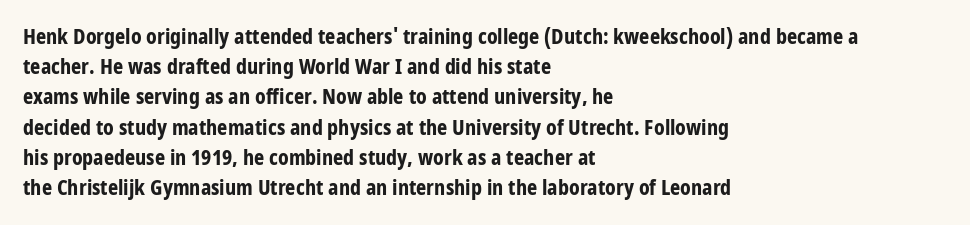
The image shows 20 px bold type, upright; set left-aligned, normal line spacing (1.51x), normal letter spacing, not underlined.
